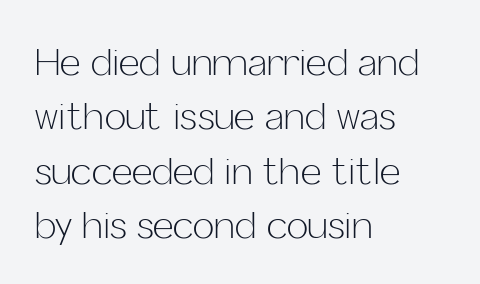
The space beneath each line is pristine and unruled. Interline gaps are of average width in this sample. The letters stand upright; this is a roman face. The passage is arranged the way most books set body copy — flush left.
